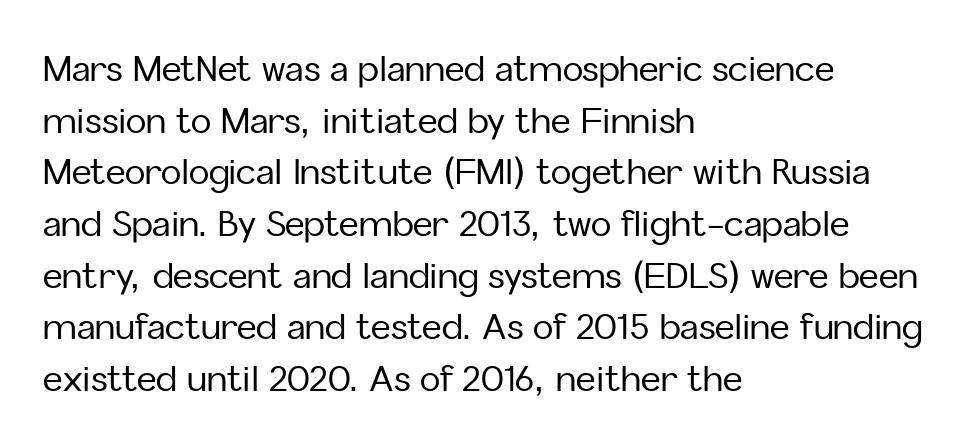
The image shows 34 px sans-serif type, upright; set left-aligned, normal line spacing (1.52x), normal letter spacing, not underlined; low stroke contrast and a medium x-height.
